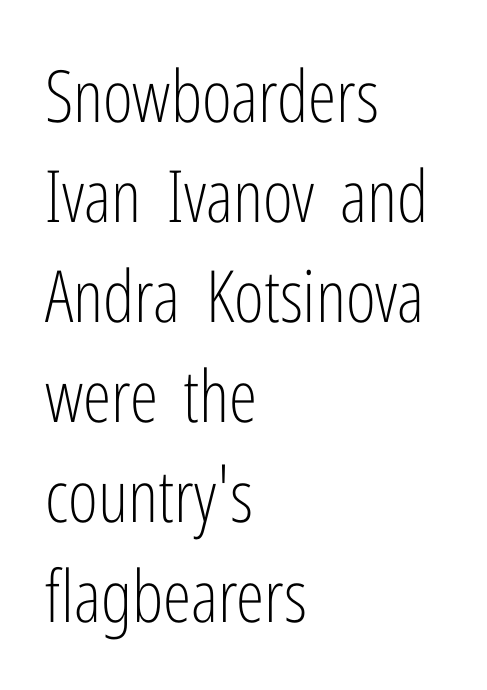
The image shows 72 px light, condensed sans-serif type, upright; set left-aligned, normal line spacing (1.39x), normal letter spacing, not underlined; low stroke contrast and a medium x-height.
